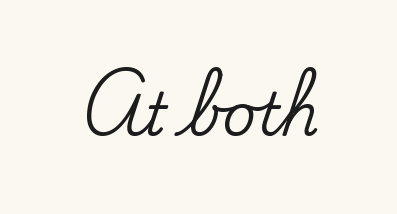
The letters sit at their default tracking, neither squeezed nor spread. Character widths vary here, with narrow letters taking less room than wide ones. The glyphs in this specimen are seriffed.
